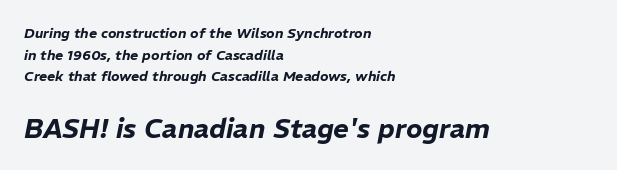
Q: Is the text italic (slanted)? A: Yes, it leans right by about 11 degrees.
Q: Is the text underlined? A: No.
Q: How is the paragraph aligned? A: Left-aligned.
Q: Is the spacing between letters normal or unusually wide? A: Normal.
Q: Is the spacing between lines tight, normal or loose? A: Normal.
Q: Which block of text is set in a larger size, the first (top) or the second (bottom)? A: The second (bottom) one.
